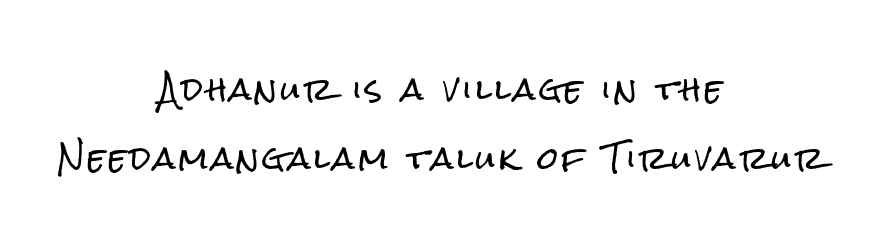
Q: Is the text italic (slanted)? A: No, it is upright.
Q: Is the typeface a serif or a sans-serif typeface? A: Sans-serif.
Q: Is the text underlined? A: No.
Q: How is the paragraph aligned? A: Centered.
Q: Is the spacing between lines tight, normal or loose? A: Loose.
Q: Width (condensed, normal, or wide)? A: Condensed.
Q: Stroke contrast? A: Low.
Q: x-height? A: Medium.
Q: Monospaced? A: No.
